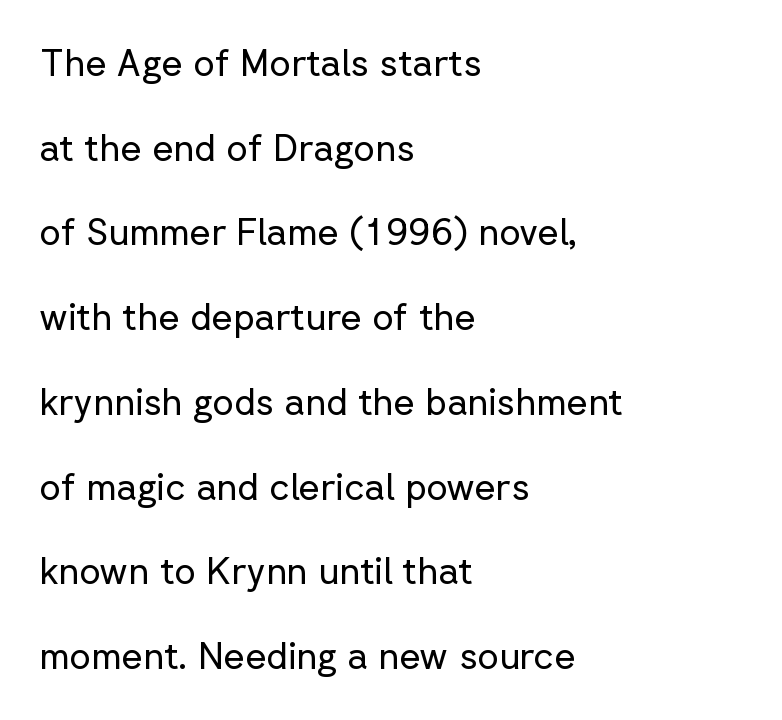
{"serif": "no", "italic": "no", "bold": "no", "weight": "regular", "width": "normal", "stroke_contrast": "low", "x_height": "medium", "monospaced": "no", "underline": "no", "align": "left", "line_spacing": "loose", "line_spacing_ratio": 2.29, "letter_spacing": "normal", "letter_spacing_em": 0.0, "glyph_px": 37}
